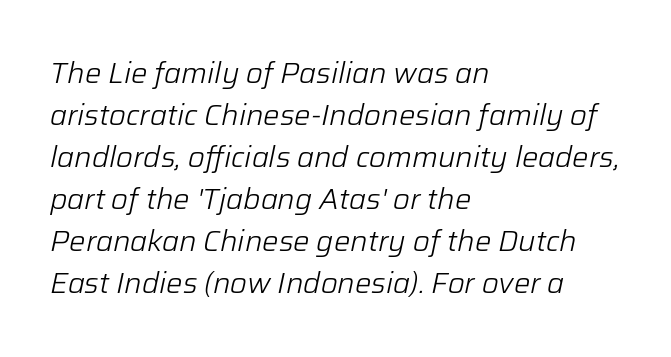
Q: Is the text bold? A: No.
Q: Is the text italic (slanted)? A: Yes, it leans right by about 12 degrees.
Q: Is the text underlined? A: No.
Q: How is the paragraph aligned? A: Left-aligned.
Q: Is the spacing between letters normal or unusually wide? A: Normal.
Q: Is the spacing between lines tight, normal or loose? A: Normal.
Q: Width (condensed, normal, or wide)? A: Normal.
Q: Stroke contrast? A: Low.
Q: x-height? A: Medium.
Q: Monospaced? A: No.
